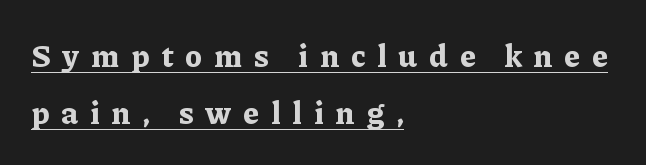
Q: Is the text bold? A: Yes.
Q: Is the text italic (slanted)? A: No, it is upright.
Q: Is the typeface a serif or a sans-serif typeface? A: Serif.
Q: Is the text underlined? A: Yes.
Q: How is the paragraph aligned? A: Left-aligned.
Q: Is the spacing between letters normal or unusually wide? A: Unusually wide.
Q: Width (condensed, normal, or wide)? A: Normal.
Q: Stroke contrast? A: Low.
Q: x-height? A: Medium.
Q: Monospaced? A: No.
